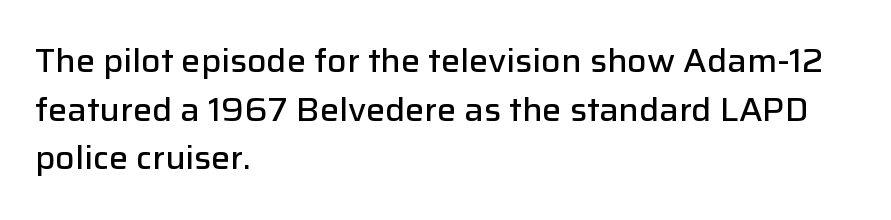
The image shows 32 px semibold sans-serif type, upright; set left-aligned, normal line spacing (1.52x), normal letter spacing, not underlined; low stroke contrast and a medium x-height.
